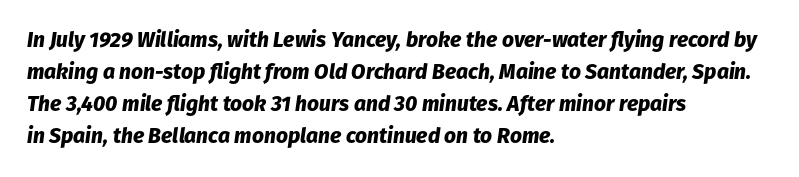
Q: Is the text bold? A: Yes.
Q: Is the text italic (slanted)? A: Yes, it leans right by about 8 degrees.
Q: Is the text underlined? A: No.
Q: How is the paragraph aligned? A: Left-aligned.
Q: Is the spacing between letters normal or unusually wide? A: Normal.
Q: Is the spacing between lines tight, normal or loose? A: Normal.
